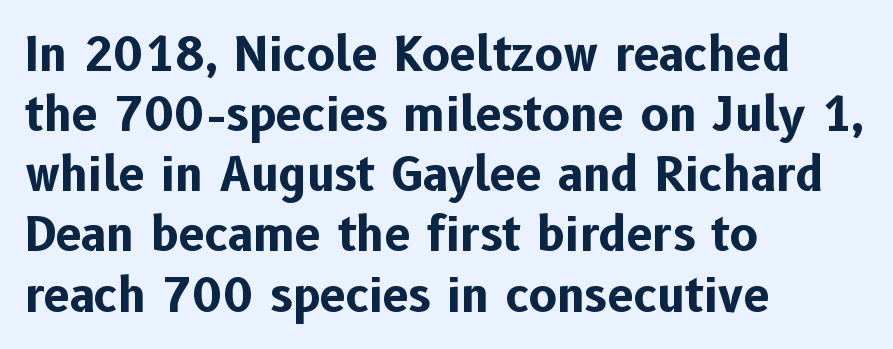
{"serif": "no", "italic": "no", "bold": "yes", "weight": "bold", "width": "normal", "stroke_contrast": "low", "x_height": "medium", "monospaced": "no", "underline": "no", "align": "left", "line_spacing": "normal", "line_spacing_ratio": 1.28, "letter_spacing": "normal", "letter_spacing_em": 0.0, "glyph_px": 47}
